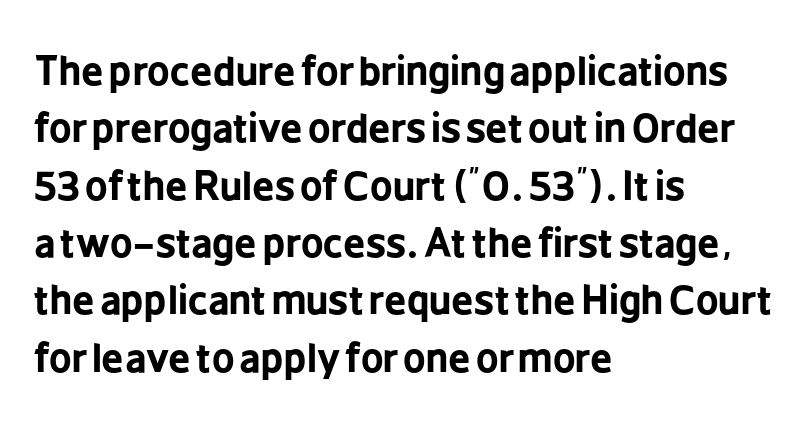
{"serif": "no", "italic": "no", "bold": "yes", "weight": "bold", "width": "condensed", "stroke_contrast": "low", "x_height": "medium", "monospaced": "no", "underline": "no", "align": "left", "line_spacing": "normal", "line_spacing_ratio": 1.47, "letter_spacing": "normal", "letter_spacing_em": 0.0, "glyph_px": 39}
